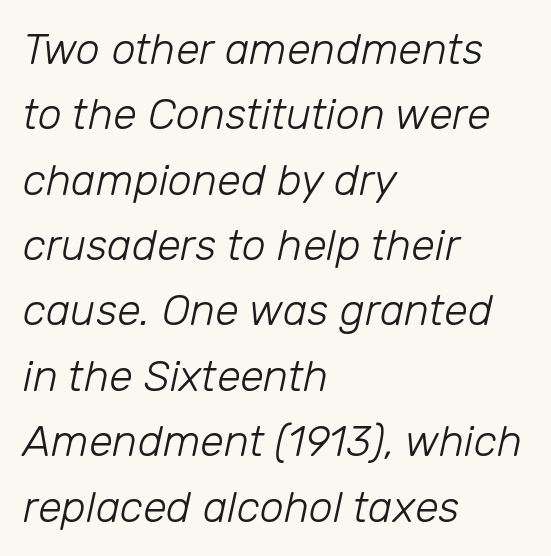
Q: Is the text bold? A: No.
Q: Is the text italic (slanted)? A: Yes, it leans right by about 12 degrees.
Q: Is the text underlined? A: No.
Q: How is the paragraph aligned? A: Left-aligned.
Q: Is the spacing between letters normal or unusually wide? A: Normal.
Q: Is the spacing between lines tight, normal or loose? A: Normal.
Q: Width (condensed, normal, or wide)? A: Normal.
Q: Stroke contrast? A: Low.
Q: x-height? A: Medium.
Q: Monospaced? A: No.
